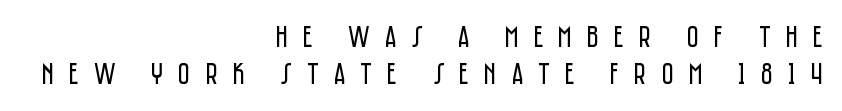
{"serif": "no", "italic": "no", "bold": "no", "weight": "regular", "width": "condensed", "stroke_contrast": "low", "x_height": "large", "monospaced": "no", "underline": "no", "align": "right", "line_spacing_ratio": 1.24, "letter_spacing": "wide", "letter_spacing_em": 0.49, "glyph_px": 30}
